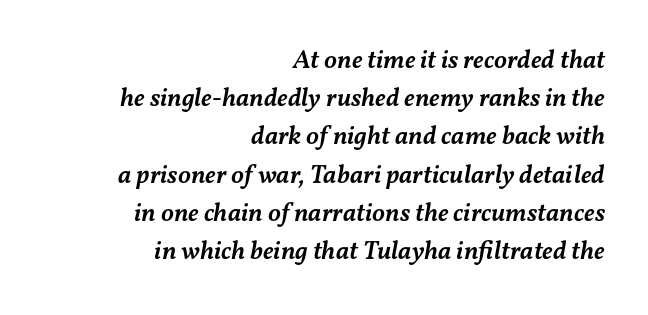
Typesetter's note: demi weight, one step under bold. Every character sits at an angle, as italics do. Check under the words: just untouched page. Here the glyphs are tracked normally, forming tight word shapes. Successive baselines arrive at the customary interval.
